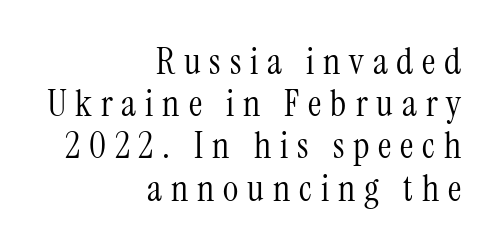
The leading is snug, giving the passage a crowded texture. Unmarked baselines from the first word to the last. Layout note: lines flush right. Observe the wide spacing: letters keep a clear distance from each other.
